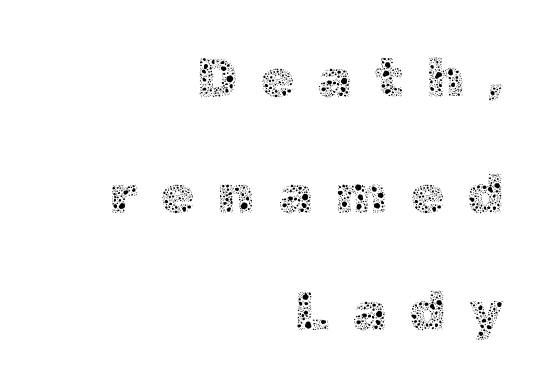
Q: Is the text bold? A: No.
Q: Is the text italic (slanted)? A: No, it is upright.
Q: Is the text underlined? A: No.
Q: How is the paragraph aligned? A: Right-aligned.
Q: Is the spacing between letters normal or unusually wide? A: Unusually wide.
Q: Is the spacing between lines tight, normal or loose? A: Loose.
Q: Width (condensed, normal, or wide)? A: Normal.
Q: x-height? A: Medium.
Q: Monospaced? A: No.
